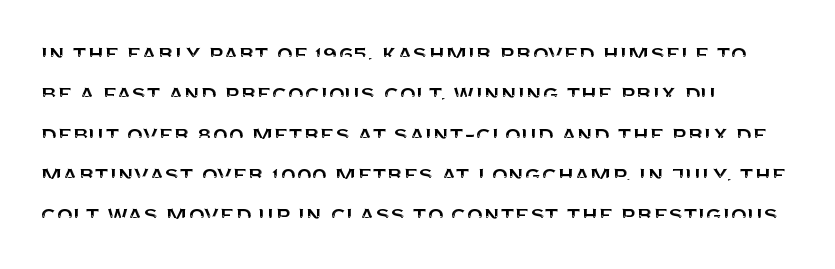
{"italic": "no", "underline": "no", "align": "left", "line_spacing": "normal", "line_spacing_ratio": 1.55, "letter_spacing": "normal", "letter_spacing_em": 0.0, "glyph_px": 26}
